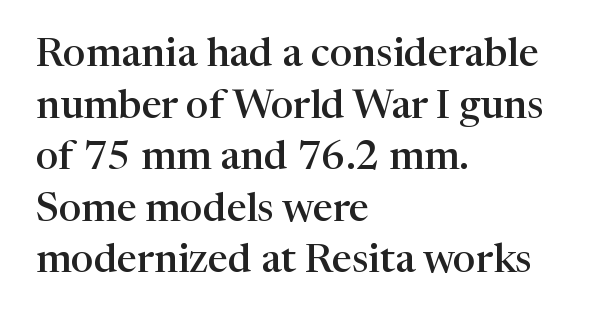
Q: Is the text bold? A: Semi-bold.
Q: Is the text italic (slanted)? A: No, it is upright.
Q: Is the typeface a serif or a sans-serif typeface? A: Serif.
Q: Is the text underlined? A: No.
Q: How is the paragraph aligned? A: Left-aligned.
Q: Is the spacing between letters normal or unusually wide? A: Normal.
Q: Is the spacing between lines tight, normal or loose? A: Normal.
Q: Width (condensed, normal, or wide)? A: Normal.
Q: Stroke contrast? A: High.
Q: x-height? A: Medium.
Q: Monospaced? A: No.
